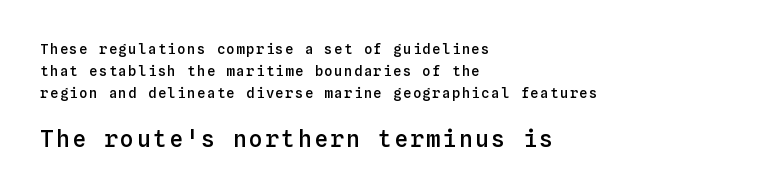
Q: Is the text bold? A: Semi-bold.
Q: Is the text italic (slanted)? A: No, it is upright.
Q: Is the text underlined? A: No.
Q: How is the paragraph aligned? A: Left-aligned.
Q: Is the spacing between lines tight, normal or loose? A: Normal.
Q: Which block of text is set in a larger size, the first (top) or the second (bottom)? A: The second (bottom) one.
